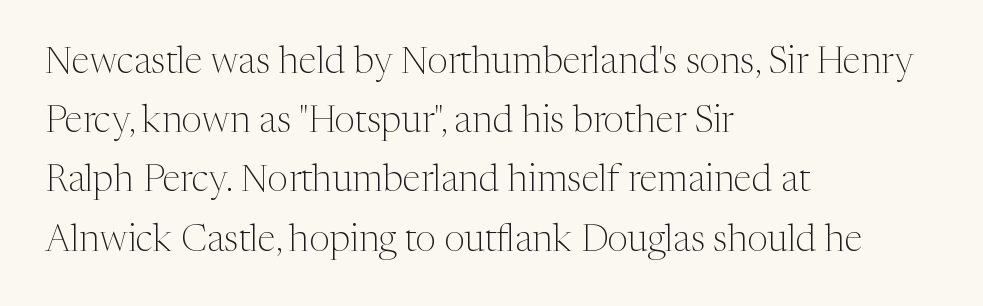
{"serif": "yes", "italic": "no", "bold": "no", "weight": "light", "width": "normal", "stroke_contrast": "medium", "x_height": "medium", "monospaced": "no", "underline": "no", "align": "left", "line_spacing": "normal", "line_spacing_ratio": 1.6, "letter_spacing": "normal", "letter_spacing_em": 0.0, "glyph_px": 37}
